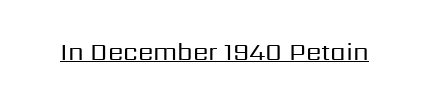
The letterforms sit at book weight or below. Posture: upright roman. Here the glyphs are tracked normally, forming tight word shapes. The words here are underlined.
